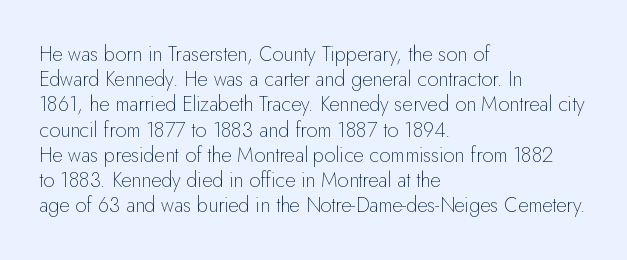
Q: Is the text bold? A: No.
Q: Is the text italic (slanted)? A: No, it is upright.
Q: Is the text underlined? A: No.
Q: How is the paragraph aligned? A: Left-aligned.
Q: Is the spacing between letters normal or unusually wide? A: Normal.
Q: Is the spacing between lines tight, normal or loose? A: Normal.
